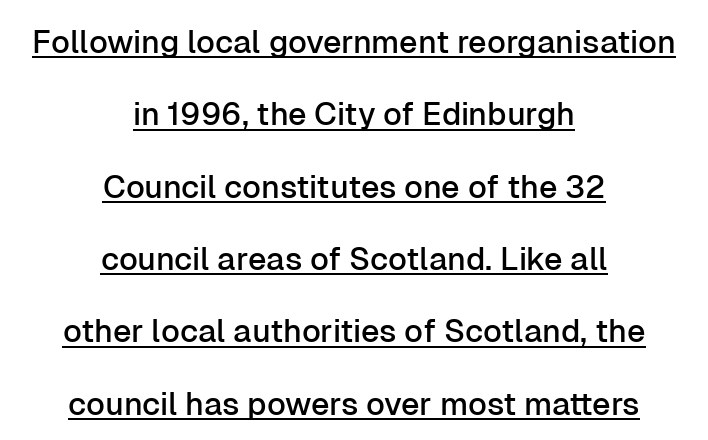
{"serif": "no", "italic": "no", "width": "normal", "stroke_contrast": "low", "x_height": "medium", "monospaced": "no", "underline": "yes", "align": "center", "line_spacing": "loose", "line_spacing_ratio": 2.26, "letter_spacing": "normal", "letter_spacing_em": 0.0, "glyph_px": 32}
